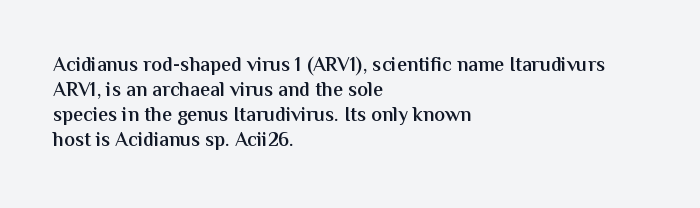
{"italic": "no", "bold": "semi", "underline": "no", "align": "left", "line_spacing": "normal", "line_spacing_ratio": 1.25, "letter_spacing": "normal", "letter_spacing_em": 0.0, "glyph_px": 20}
